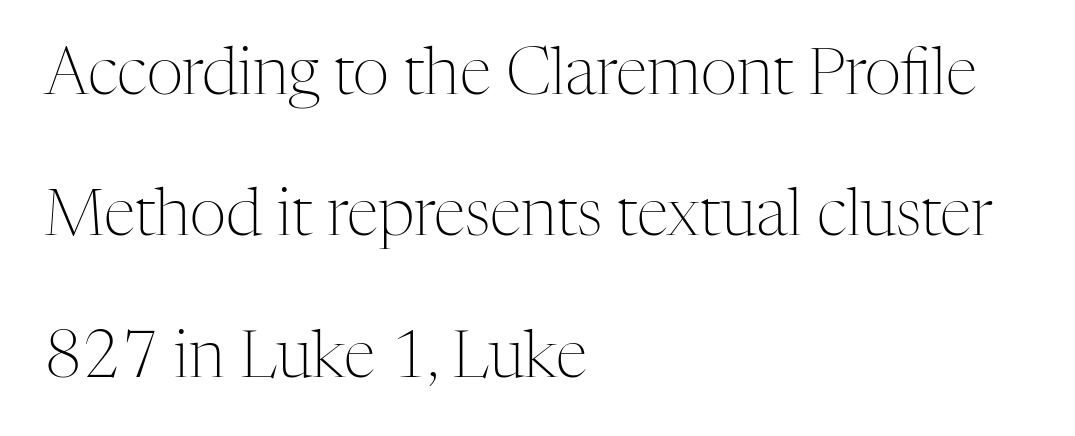
The image shows 64 px light serif type, upright; set left-aligned, loose line spacing (2.21x), normal letter spacing, not underlined; medium stroke contrast and a medium x-height.
